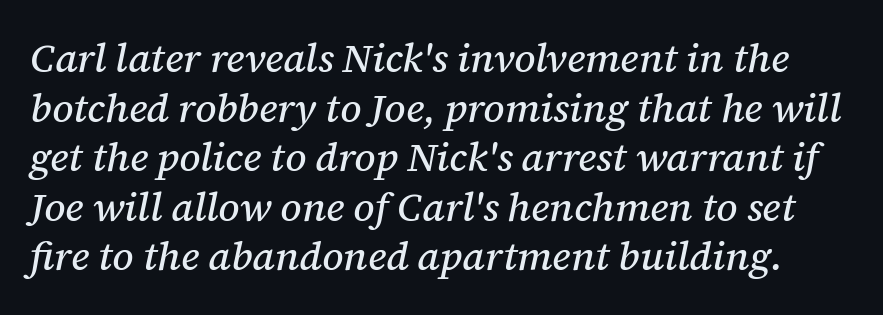
Has an underline been added? It has not. Caption: standard tracking, unaltered. These lines were composed using italics. Each letter keeps its own natural width here, so spacing adapts to shape.
